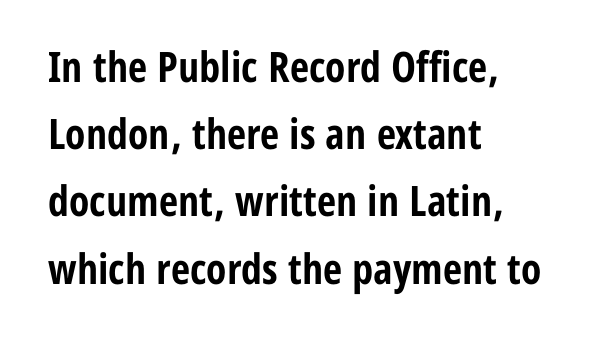
Q: Is the text bold? A: Yes.
Q: Is the text italic (slanted)? A: No, it is upright.
Q: Is the typeface a serif or a sans-serif typeface? A: Sans-serif.
Q: Is the text underlined? A: No.
Q: How is the paragraph aligned? A: Left-aligned.
Q: Is the spacing between letters normal or unusually wide? A: Normal.
Q: Is the spacing between lines tight, normal or loose? A: Normal.
Q: Width (condensed, normal, or wide)? A: Condensed.
Q: Stroke contrast? A: Low.
Q: x-height? A: Medium.
Q: Monospaced? A: No.
